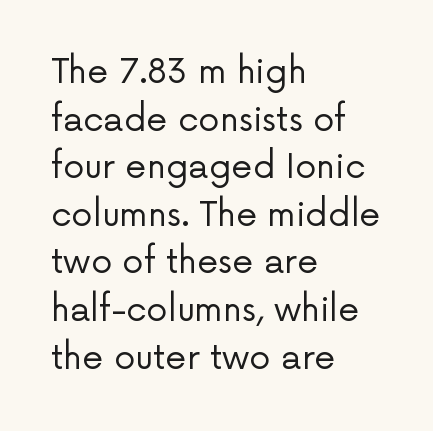
The image shows 34 px regular-weight sans-serif type, upright; set left-aligned, normal line spacing (1.4x), normal letter spacing, not underlined; low stroke contrast and a medium x-height.
